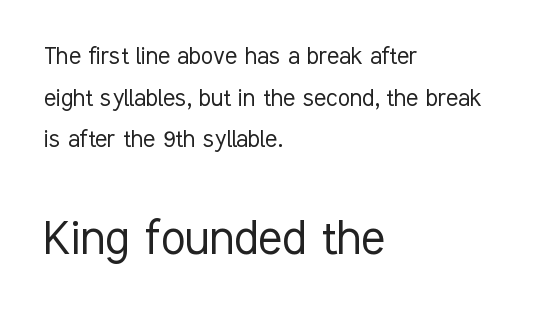
Q: Is the text bold? A: No.
Q: Is the text italic (slanted)? A: No, it is upright.
Q: Is the typeface a serif or a sans-serif typeface? A: Sans-serif.
Q: Is the text underlined? A: No.
Q: How is the paragraph aligned? A: Left-aligned.
Q: Is the spacing between letters normal or unusually wide? A: Normal.
Q: Is the spacing between lines tight, normal or loose? A: Normal.
Q: Which block of text is set in a larger size, the first (top) or the second (bottom)? A: The second (bottom) one.
Q: Width (condensed, normal, or wide)? A: Condensed.
Q: Stroke contrast? A: Low.
Q: x-height? A: Medium.
Q: Monospaced? A: No.
